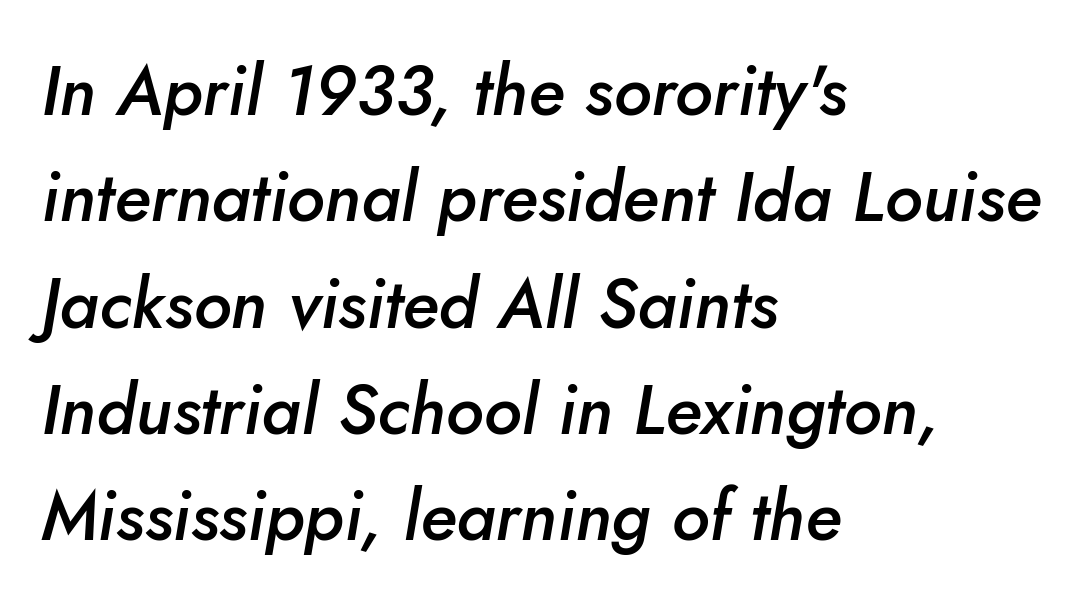
Q: Is the text bold? A: Semi-bold.
Q: Is the text italic (slanted)? A: Yes, it leans right by about 5 degrees.
Q: Is the text underlined? A: No.
Q: How is the paragraph aligned? A: Left-aligned.
Q: Is the spacing between letters normal or unusually wide? A: Normal.
Q: Is the spacing between lines tight, normal or loose? A: Normal.
Q: Width (condensed, normal, or wide)? A: Normal.
Q: Stroke contrast? A: Low.
Q: x-height? A: Small.
Q: Monospaced? A: No.
